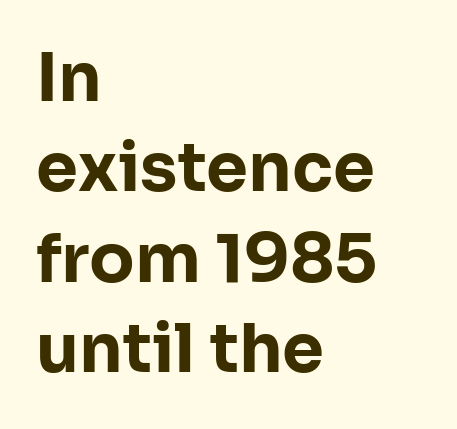
Q: Is the text bold? A: Yes.
Q: Is the text italic (slanted)? A: No, it is upright.
Q: Is the typeface a serif or a sans-serif typeface? A: Sans-serif.
Q: Is the text underlined? A: No.
Q: How is the paragraph aligned? A: Left-aligned.
Q: Is the spacing between letters normal or unusually wide? A: Normal.
Q: Is the spacing between lines tight, normal or loose? A: Normal.
Q: Width (condensed, normal, or wide)? A: Normal.
Q: Stroke contrast? A: Low.
Q: x-height? A: Medium.
Q: Monospaced? A: No.
